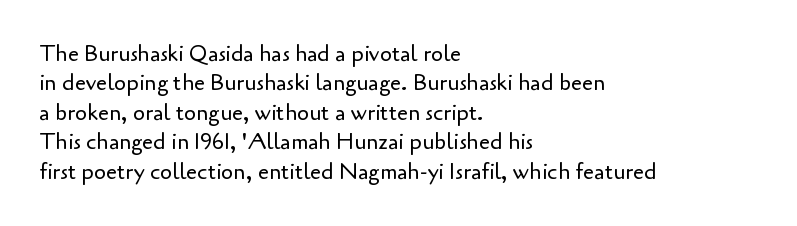
Q: Is the text bold? A: No.
Q: Is the text italic (slanted)? A: No, it is upright.
Q: Is the text underlined? A: No.
Q: How is the paragraph aligned? A: Left-aligned.
Q: Is the spacing between letters normal or unusually wide? A: Normal.
Q: Is the spacing between lines tight, normal or loose? A: Normal.
